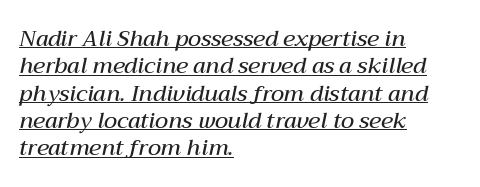
The image shows 22 px text type, italic (leaning right); set left-aligned, line spacing 1.24x, normal letter spacing, underlined.
